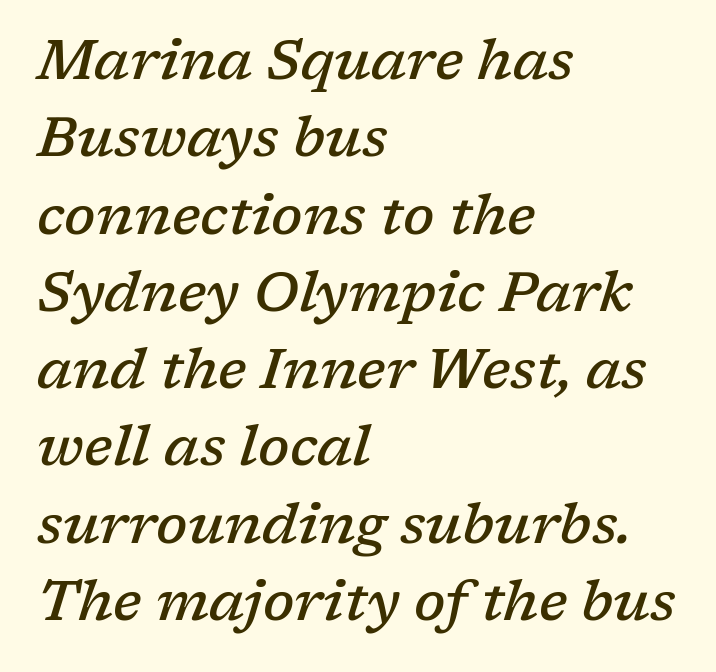
Q: Is the text bold? A: Semi-bold.
Q: Is the text italic (slanted)? A: Yes, it leans right by about 17 degrees.
Q: Is the typeface a serif or a sans-serif typeface? A: Serif.
Q: Is the text underlined? A: No.
Q: How is the paragraph aligned? A: Left-aligned.
Q: Is the spacing between letters normal or unusually wide? A: Normal.
Q: Is the spacing between lines tight, normal or loose? A: Normal.
Q: Width (condensed, normal, or wide)? A: Normal.
Q: Stroke contrast? A: Low.
Q: x-height? A: Medium.
Q: Monospaced? A: No.
